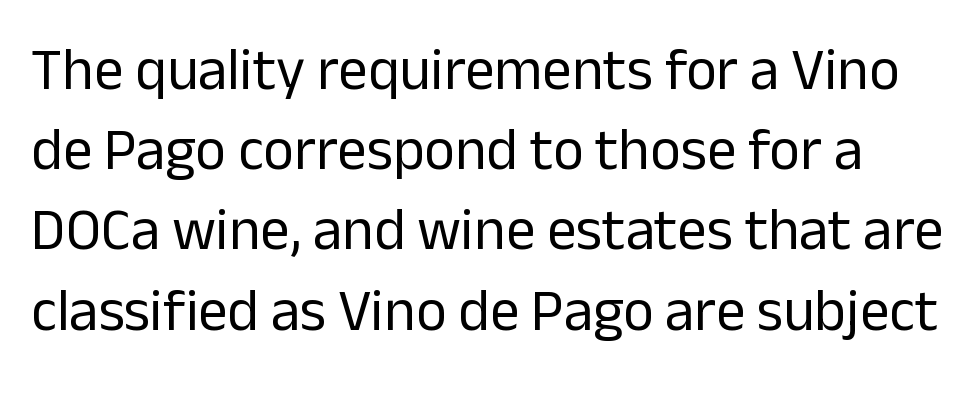
{"serif": "no", "italic": "no", "bold": "no", "weight": "regular", "width": "normal", "stroke_contrast": "low", "x_height": "medium", "monospaced": "no", "underline": "no", "line_spacing": "normal", "line_spacing_ratio": 1.36, "letter_spacing": "normal", "letter_spacing_em": 0.0, "glyph_px": 59}
